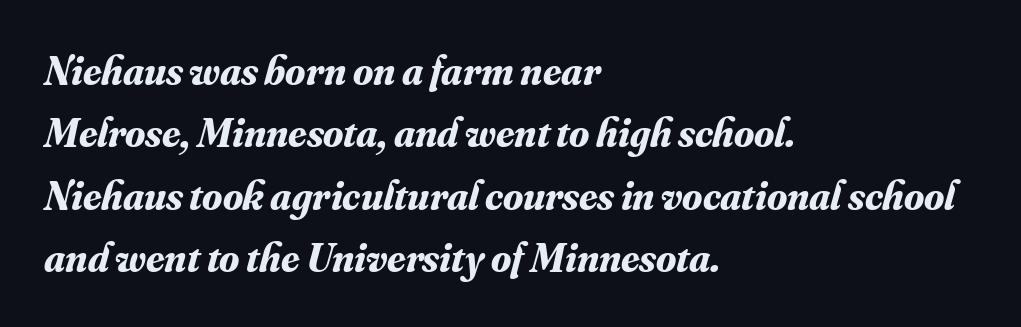
Q: Is the text bold? A: Yes.
Q: Is the text italic (slanted)? A: Yes, it leans right by about 16 degrees.
Q: Is the typeface a serif or a sans-serif typeface? A: Serif.
Q: Is the text underlined? A: No.
Q: How is the paragraph aligned? A: Left-aligned.
Q: Is the spacing between letters normal or unusually wide? A: Normal.
Q: Is the spacing between lines tight, normal or loose? A: Normal.
Q: Width (condensed, normal, or wide)? A: Normal.
Q: Stroke contrast? A: Medium.
Q: x-height? A: Small.
Q: Monospaced? A: No.
